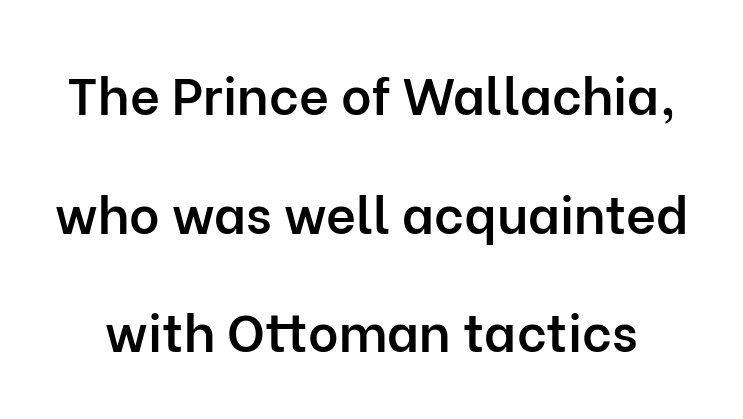
These lines are rendered in a variable-pitch font. Stroke thickness is moderately raised; the sample reads as semibold. Loosely led — the rows are spread out. The letters carry no serifs — their stems end cleanly without finishing strokes. Italic: no, the glyphs are upright roman.
